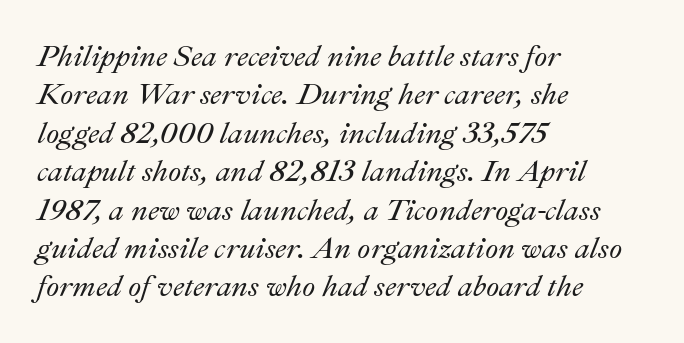
Nobody drew a line under any word here. The passage shown has conventional tracking throughout. The letters advance in unequal steps, a hallmark of proportional type. A student would call this left alignment; a typographer would say flush left, rag right. A typesetter would mark this as italic.
